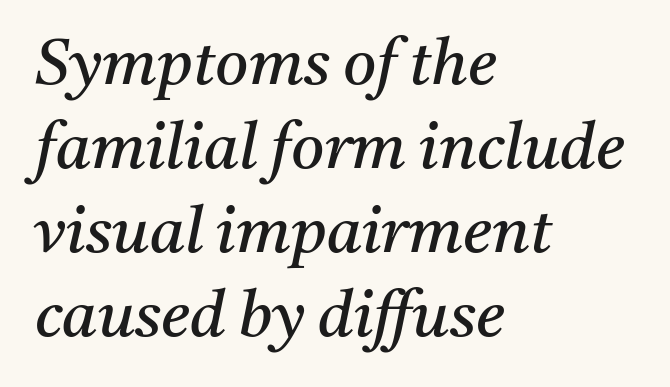
{"serif": "yes", "italic": "yes", "lean": "right", "slant_degrees": 11, "bold": "no", "weight": "regular", "width": "normal", "stroke_contrast": "medium", "x_height": "medium", "monospaced": "no", "underline": "no", "align": "left", "line_spacing": "normal", "line_spacing_ratio": 1.31, "letter_spacing": "normal", "letter_spacing_em": 0.0, "glyph_px": 64}
